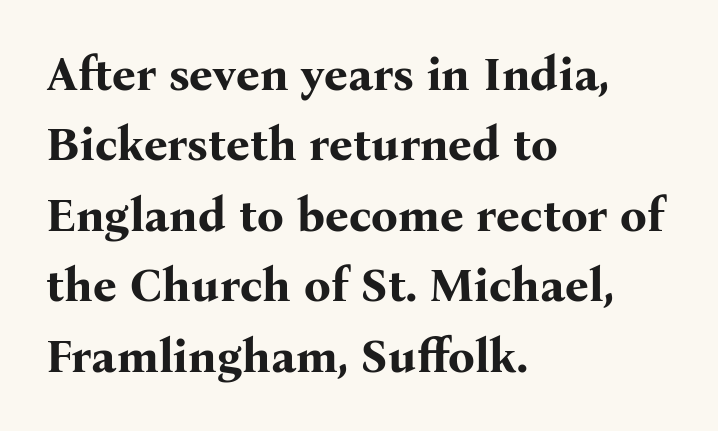
Q: Is the text bold? A: Yes.
Q: Is the text italic (slanted)? A: No, it is upright.
Q: Is the typeface a serif or a sans-serif typeface? A: Serif.
Q: Is the text underlined? A: No.
Q: How is the paragraph aligned? A: Left-aligned.
Q: Is the spacing between letters normal or unusually wide? A: Normal.
Q: Is the spacing between lines tight, normal or loose? A: Normal.
Q: Width (condensed, normal, or wide)? A: Normal.
Q: Stroke contrast? A: Medium.
Q: x-height? A: Medium.
Q: Monospaced? A: No.
